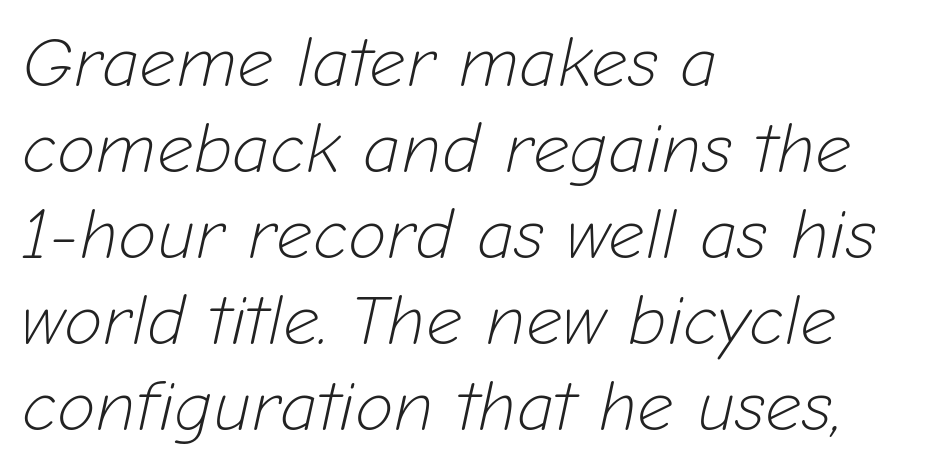
The image shows 71 px light type, italic (leaning right); set left-aligned, line spacing 1.21x, normal letter spacing, not underlined; low stroke contrast and a medium x-height.
